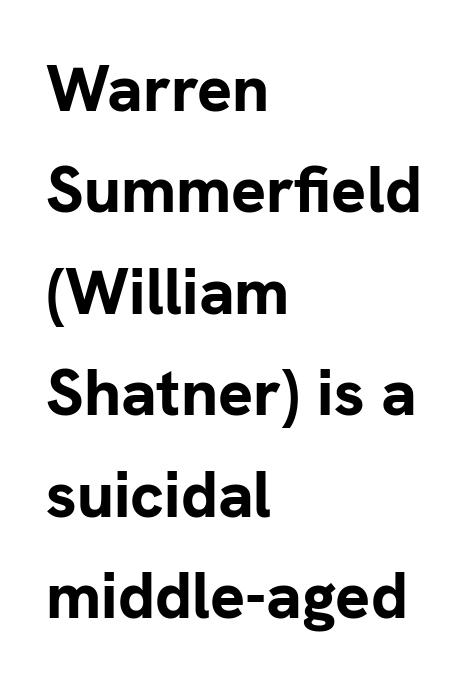
Quick note: underline off. Which margin do the lines hug? The left one — the right edge is uneven. Proportional: the letters do not fall into vertical columns. You can tell from the bare stems that sans-serif type was used.
